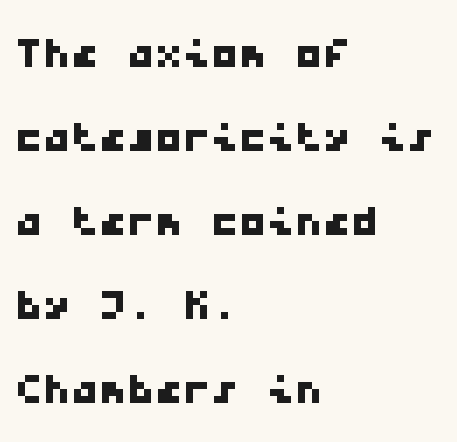
The image shows 56 px wide sans-serif type, monospaced; set left-aligned, normal line spacing (1.5x), normal letter spacing, not underlined; low stroke contrast and a medium x-height.
